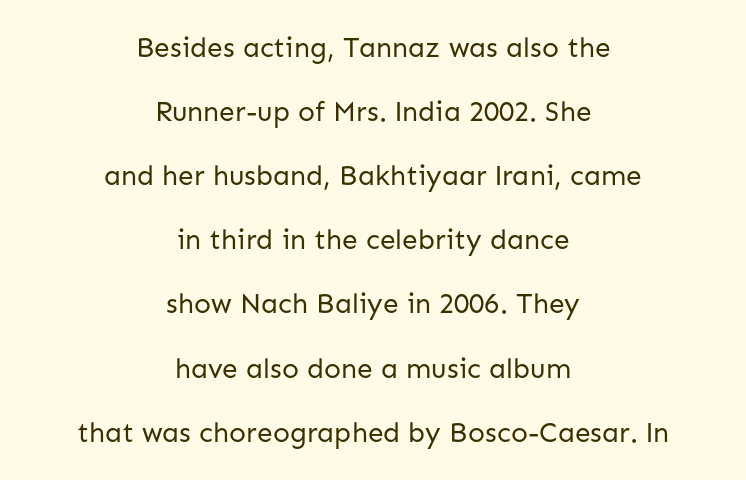
The rendering uses natural spacing where letterforms have individual widths. The compositor balanced each line on the midline. Posture: straight, roman, zero tilt. The cut favours lightness, reaching ordinary text weight at its darkest. Bare-footed words on every line.
